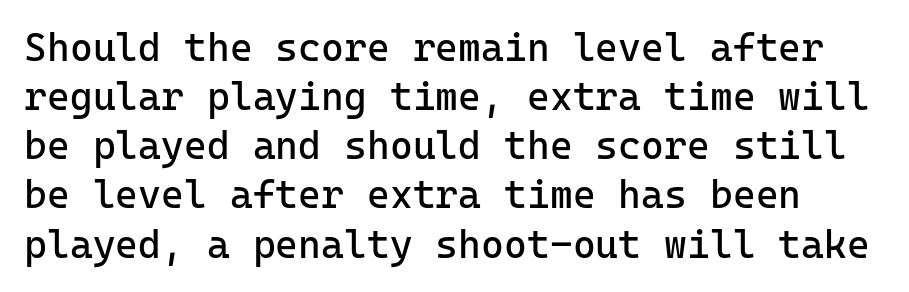
Q: Is the text bold? A: No.
Q: Is the text italic (slanted)? A: No, it is upright.
Q: Is the typeface a serif or a sans-serif typeface? A: Sans-serif.
Q: Is the text underlined? A: No.
Q: Is the spacing between letters normal or unusually wide? A: Normal.
Q: Is the spacing between lines tight, normal or loose? A: Normal.
Q: Width (condensed, normal, or wide)? A: Normal.
Q: Stroke contrast? A: Low.
Q: x-height? A: Medium.
Q: Monospaced? A: Yes.
